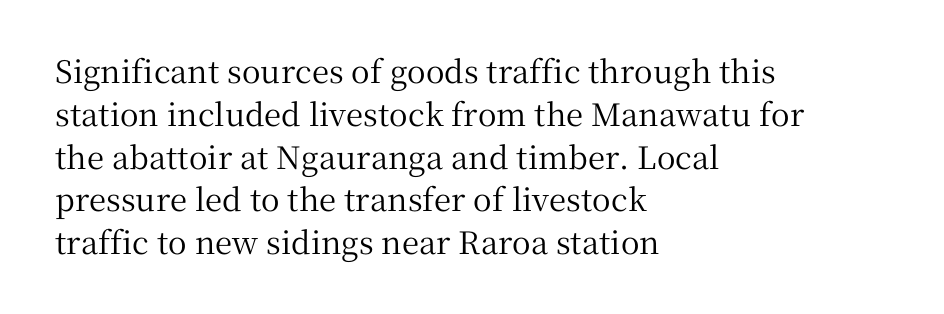
The image shows 31 px serif type, upright; set left-aligned, normal line spacing (1.38x), normal letter spacing, not underlined; medium stroke contrast and a medium x-height.
